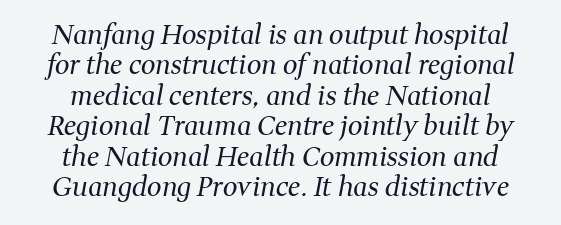
Would a proofreader flag this as italicized? Yes. Words float on clear page, feet unadorned. The lines are quadded center. Compared with a typical body face, this is equally light or lighter still. The letterforms sit shoulder to shoulder at normal distance.
